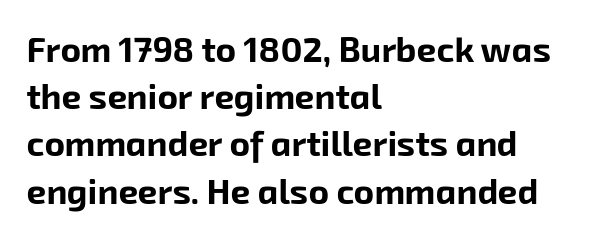
{"serif": "no", "bold": "yes", "weight": "bold", "width": "normal", "stroke_contrast": "low", "x_height": "medium", "monospaced": "no", "underline": "no", "align": "left", "line_spacing": "normal", "line_spacing_ratio": 1.35, "letter_spacing": "normal", "letter_spacing_em": 0.0, "glyph_px": 35}
